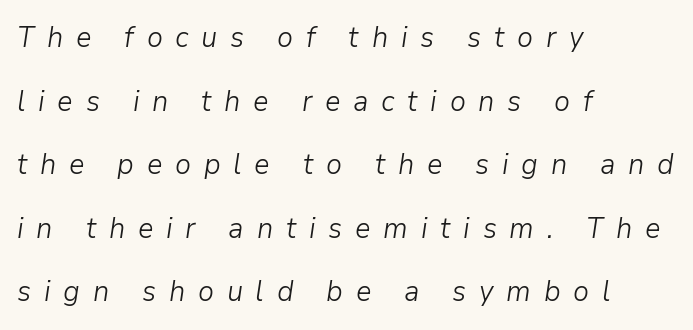
The image shows 29 px light type, italic (leaning right); set left-aligned, loose line spacing (2.19x), unusually wide letter spacing (+0.44 em), not underlined; low stroke contrast and a medium x-height.
